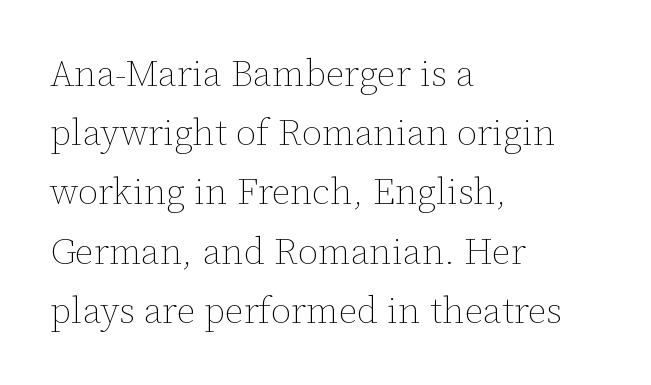
No chunkiness to these letters — they're not bold. The line texture is even and compact thanks to regular tracking. If you drew a ruler down the left edge, every line would touch it. The block of text has a typical density, with ordinary space between rows.
